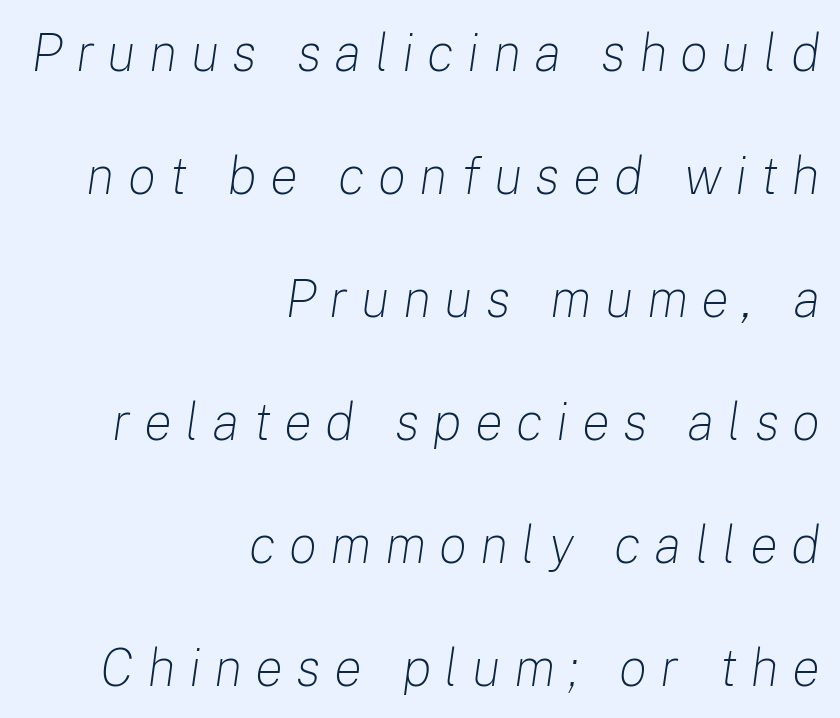
The image shows 53 px light type, italic (leaning right); set right-aligned, loose line spacing (2.32x), unusually wide letter spacing (+0.25 em), not underlined; low stroke contrast and a medium x-height.
